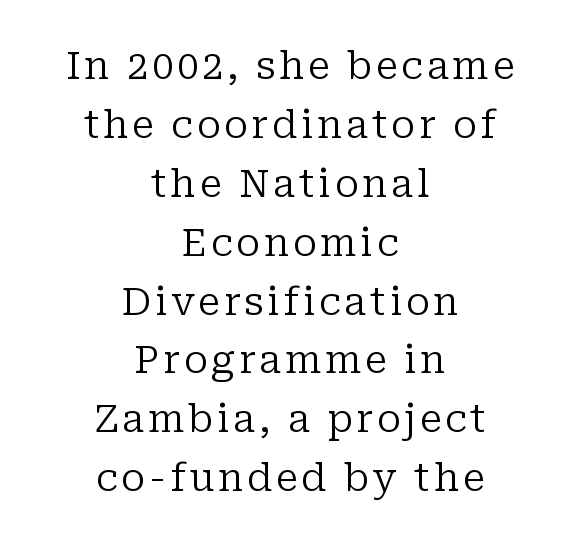
The image shows 38 px regular-weight serif type, upright; set centered, normal line spacing (1.55x), not underlined; low stroke contrast and a medium x-height.
